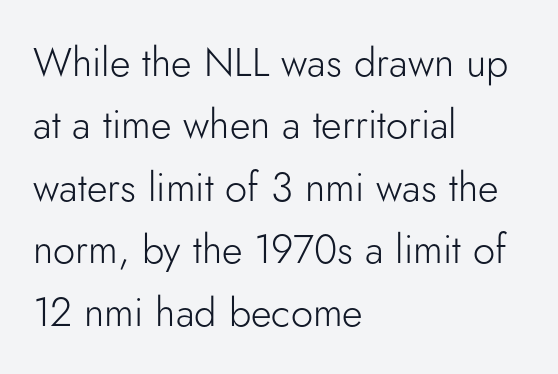
The compositor pushed each line to the left boundary. Examine the stroke ends and you'll find no serifs. Think of a printed novel: that variable character pitch is what you see here. Rendered with straight, roman letterforms.
